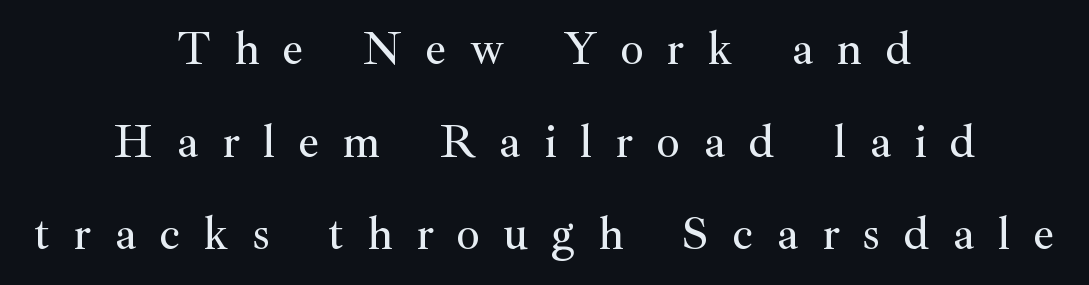
{"serif": "yes", "italic": "no", "width": "normal", "stroke_contrast": "medium", "x_height": "small", "monospaced": "no", "underline": "no", "align": "center", "line_spacing": "loose", "line_spacing_ratio": 1.97, "letter_spacing": "wide", "letter_spacing_em": 0.49, "glyph_px": 47}
